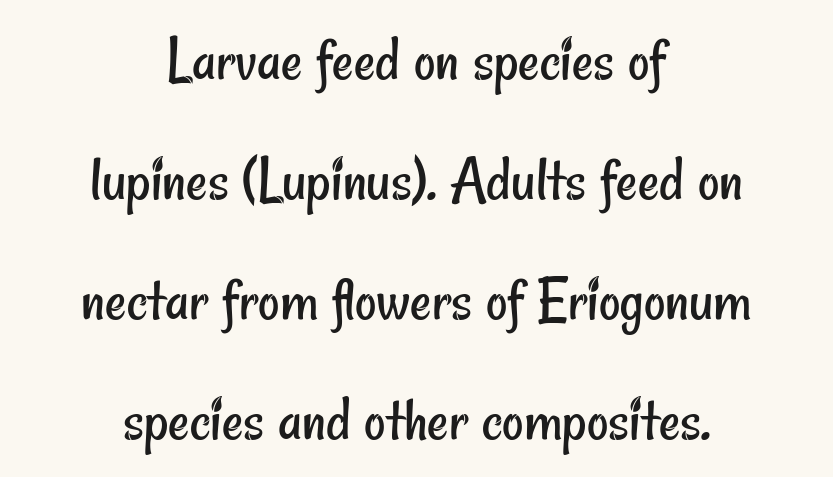
Q: Is the text bold? A: No.
Q: Is the typeface a serif or a sans-serif typeface? A: Sans-serif.
Q: Is the text underlined? A: No.
Q: How is the paragraph aligned? A: Centered.
Q: Is the spacing between letters normal or unusually wide? A: Normal.
Q: Width (condensed, normal, or wide)? A: Condensed.
Q: Stroke contrast? A: Low.
Q: x-height? A: Small.
Q: Monospaced? A: No.
